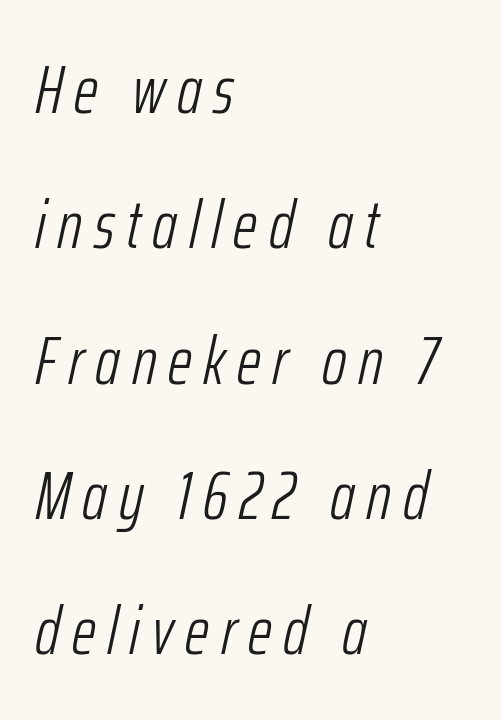
The image shows 68 px light, condensed type, italic (leaning right); set left-aligned, loose line spacing (1.99x), not underlined; low stroke contrast and a medium x-height.
